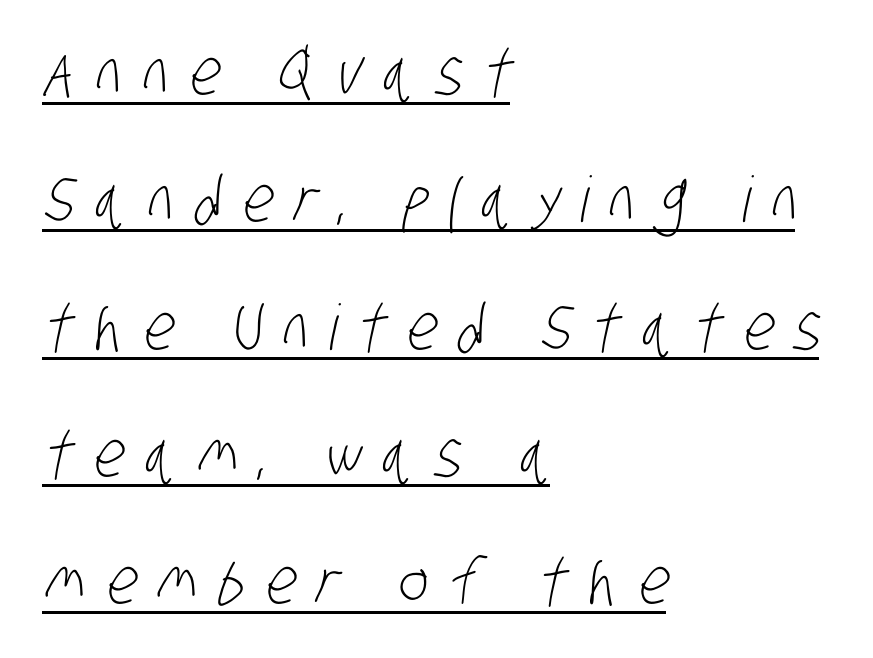
Q: Is the text bold? A: No.
Q: Is the typeface a serif or a sans-serif typeface? A: Sans-serif.
Q: Is the text underlined? A: Yes.
Q: How is the paragraph aligned? A: Left-aligned.
Q: Is the spacing between letters normal or unusually wide? A: Unusually wide.
Q: Is the spacing between lines tight, normal or loose? A: Loose.
Q: Width (condensed, normal, or wide)? A: Condensed.
Q: Stroke contrast? A: Low.
Q: x-height? A: Large.
Q: Monospaced? A: No.
